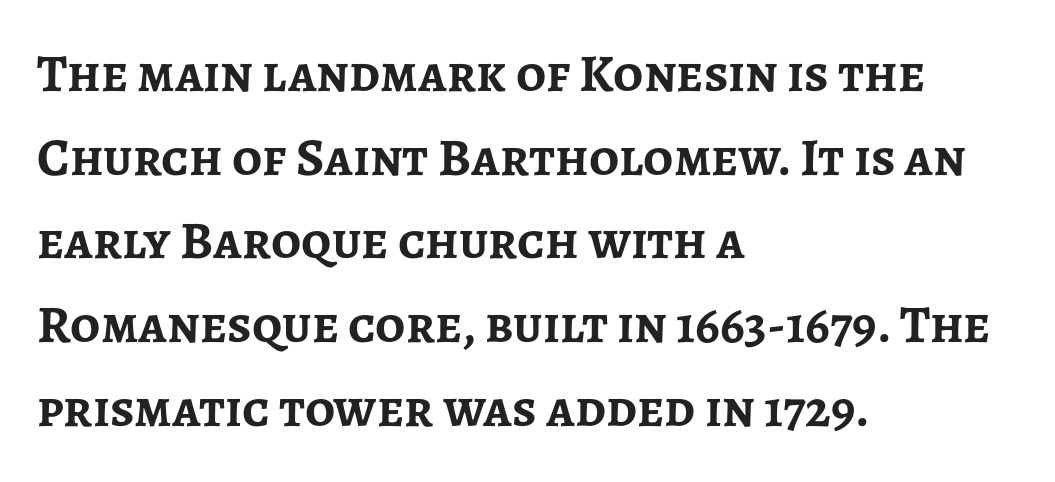
{"serif": "no", "italic": "no", "bold": "yes", "weight": "semibold", "width": "normal", "stroke_contrast": "low", "x_height": "medium", "monospaced": "no", "underline": "no", "align": "left", "line_spacing": "normal", "line_spacing_ratio": 1.58, "letter_spacing": "normal", "letter_spacing_em": 0.0, "glyph_px": 53}
